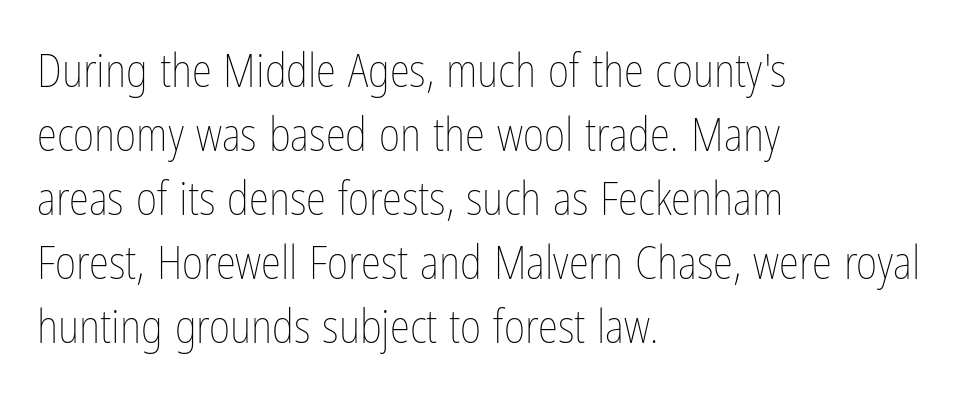
Q: Is the text bold? A: No.
Q: Is the text italic (slanted)? A: No, it is upright.
Q: Is the text underlined? A: No.
Q: How is the paragraph aligned? A: Left-aligned.
Q: Is the spacing between letters normal or unusually wide? A: Normal.
Q: Is the spacing between lines tight, normal or loose? A: Normal.
Q: Width (condensed, normal, or wide)? A: Condensed.
Q: Stroke contrast? A: Low.
Q: x-height? A: Medium.
Q: Monospaced? A: No.
